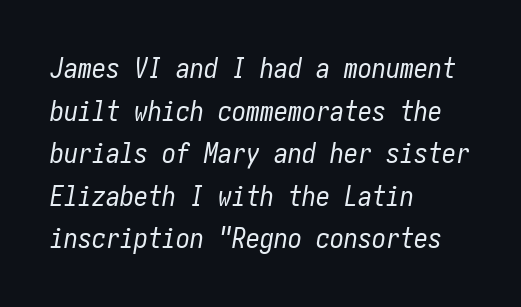
Q: Is the text bold? A: No.
Q: Is the text italic (slanted)? A: Yes, it leans right by about 10 degrees.
Q: Is the text underlined? A: No.
Q: How is the paragraph aligned? A: Left-aligned.
Q: Is the spacing between letters normal or unusually wide? A: Normal.
Q: Is the spacing between lines tight, normal or loose? A: Normal.
Q: Width (condensed, normal, or wide)? A: Condensed.
Q: Stroke contrast? A: Low.
Q: x-height? A: Medium.
